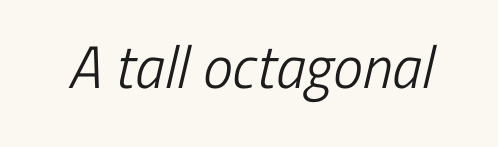
No word sits above an underline. Stroke thickness stays within the range of a standard reading face or lighter. The rendering keeps characters at their native spacing. Is this a fixed-width face? No — the glyphs have proportional, varying widths. Typographically, this falls in the sans-serif category.
